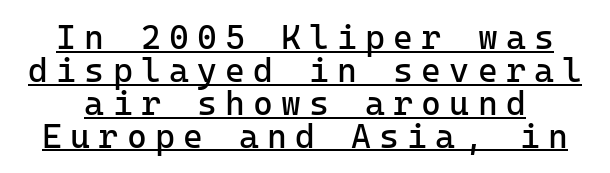
Students, note that the glyphs here are deliberately spaced far apart. Every word sits above its own underline. A typesetter would call this leading minimal, almost set solid. This reads as an unemphasized weight, regular at the heaviest.
